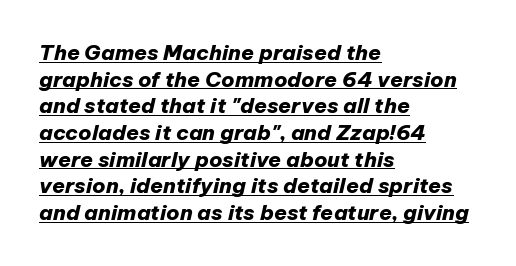
{"italic": "yes", "lean": "right", "slant_degrees": 12, "bold": "yes", "underline": "yes", "align": "left", "line_spacing": "normal", "line_spacing_ratio": 1.27, "letter_spacing": "normal", "letter_spacing_em": 0.0, "glyph_px": 21}
